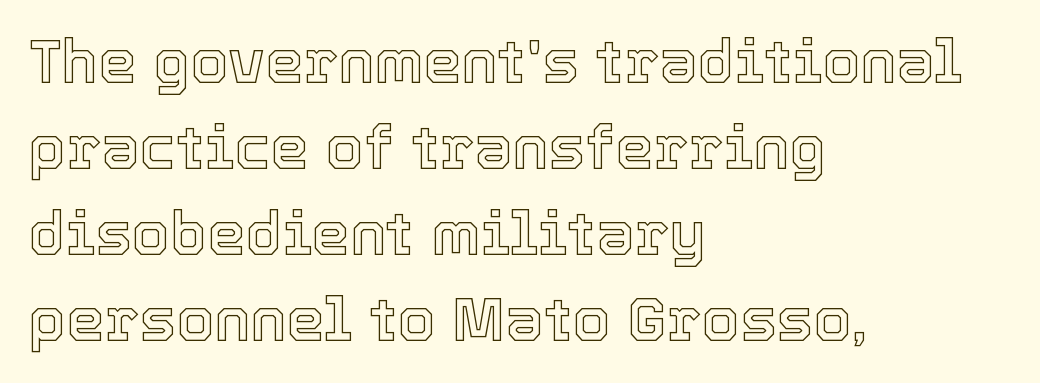
{"italic": "no", "width": "normal", "x_height": "medium", "monospaced": "no", "underline": "no", "align": "left", "line_spacing": "normal", "line_spacing_ratio": 1.41, "letter_spacing": "normal", "letter_spacing_em": 0.0, "glyph_px": 61}
